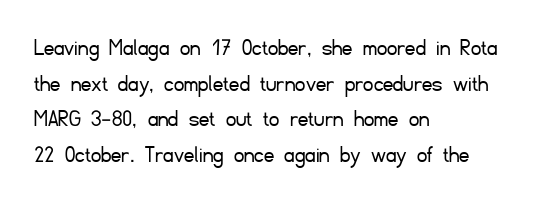
{"italic": "no", "bold": "no", "underline": "no", "align": "left", "line_spacing": "normal", "line_spacing_ratio": 1.43, "letter_spacing": "normal", "letter_spacing_em": 0.0, "glyph_px": 25}
